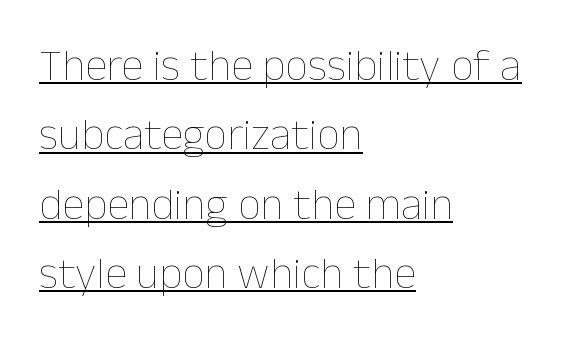
Q: Is the text bold? A: No.
Q: Is the text italic (slanted)? A: No, it is upright.
Q: Is the text underlined? A: Yes.
Q: How is the paragraph aligned? A: Left-aligned.
Q: Is the spacing between letters normal or unusually wide? A: Normal.
Q: Is the spacing between lines tight, normal or loose? A: Normal.
Q: Width (condensed, normal, or wide)? A: Normal.
Q: Stroke contrast? A: Low.
Q: x-height? A: Medium.
Q: Monospaced? A: No.
